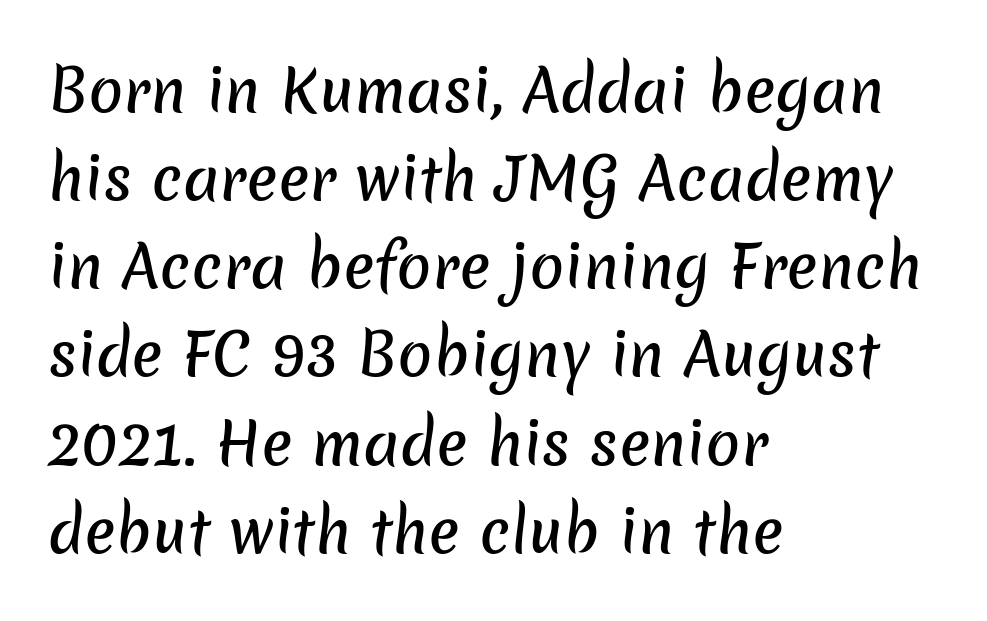
The letterforms sit shoulder to shoulder at normal distance. Only glyphs here, with clear space below each row. Nope, no serifs anywhere on these letters. Reading down the column, the eye jumps a familiar distance to each next line. Varying glyph widths throughout — classic text-font behaviour.
